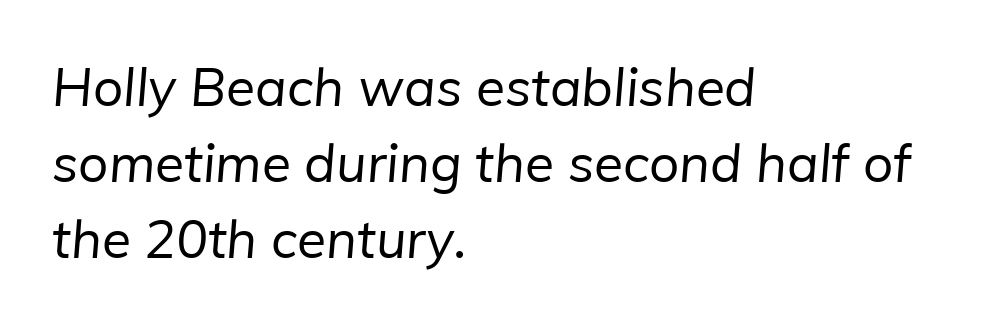
This sample is left-justified, so line endings fall wherever the words run out. Nothing heavy about these letters — not bold at all. Plain, unruled lines of type. The rendering uses natural spacing where letterforms have individual widths. Regular leading. Note: no serifs on the glyphs.
